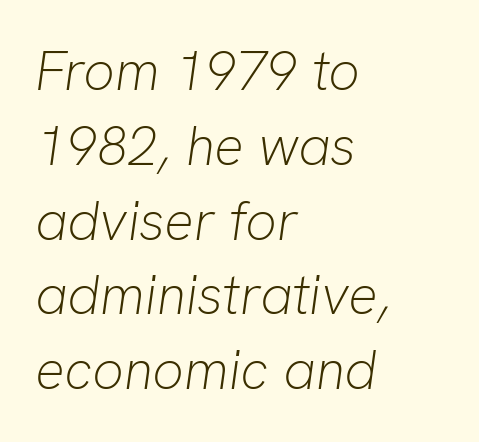
Q: Is the text bold? A: No.
Q: Is the text italic (slanted)? A: Yes, it leans right by about 8 degrees.
Q: Is the text underlined? A: No.
Q: How is the paragraph aligned? A: Left-aligned.
Q: Is the spacing between letters normal or unusually wide? A: Normal.
Q: Is the spacing between lines tight, normal or loose? A: Normal.
Q: Width (condensed, normal, or wide)? A: Normal.
Q: Stroke contrast? A: Low.
Q: x-height? A: Medium.
Q: Monospaced? A: No.
